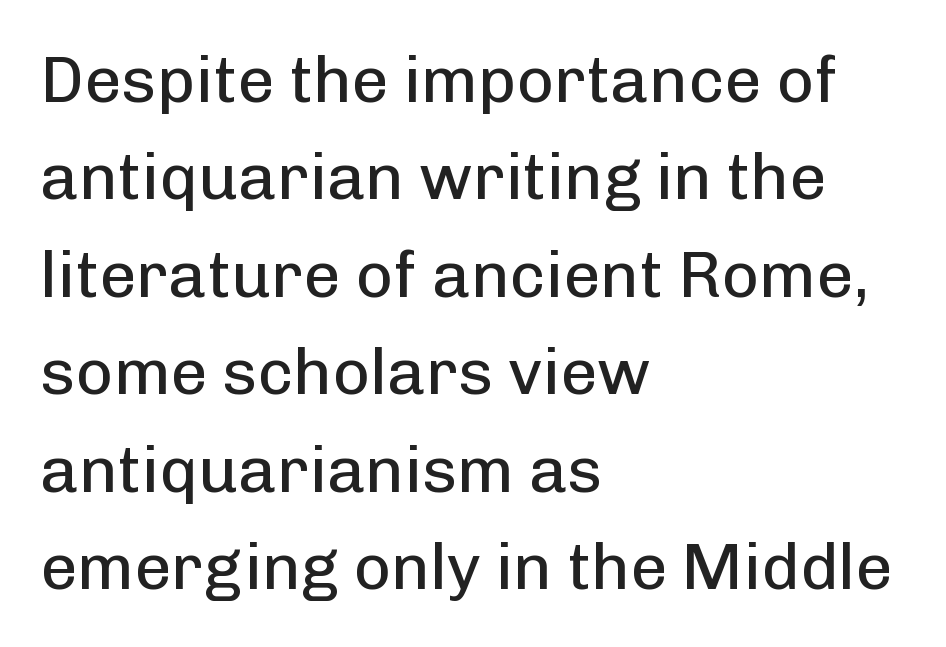
Q: Is the text bold? A: No.
Q: Is the text italic (slanted)? A: No, it is upright.
Q: Is the typeface a serif or a sans-serif typeface? A: Sans-serif.
Q: Is the text underlined? A: No.
Q: How is the paragraph aligned? A: Left-aligned.
Q: Is the spacing between letters normal or unusually wide? A: Normal.
Q: Is the spacing between lines tight, normal or loose? A: Normal.
Q: Width (condensed, normal, or wide)? A: Normal.
Q: Stroke contrast? A: Low.
Q: x-height? A: Medium.
Q: Monospaced? A: No.
